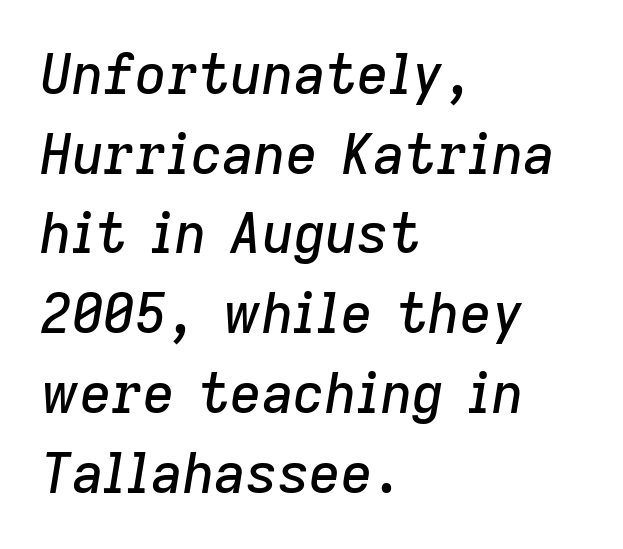
{"italic": "yes", "lean": "right", "slant_degrees": 9, "width": "normal", "stroke_contrast": "low", "x_height": "medium", "monospaced": "no", "underline": "no", "align": "left", "line_spacing": "normal", "line_spacing_ratio": 1.45, "letter_spacing": "normal", "letter_spacing_em": 0.0, "glyph_px": 55}
